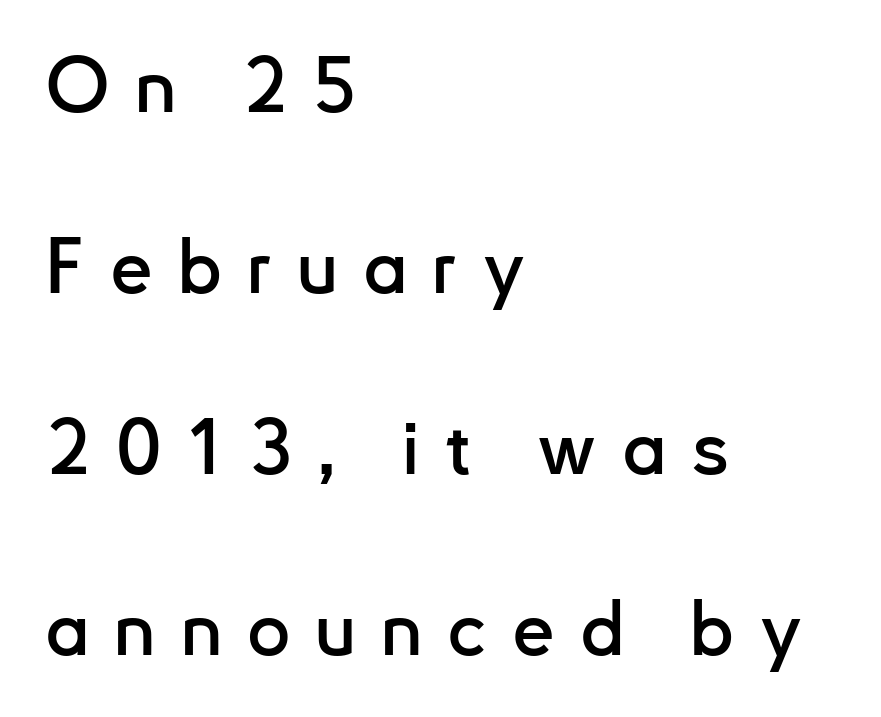
The image shows 76 px sans-serif type, upright; set left-aligned, loose line spacing (2.38x), unusually wide letter spacing (+0.33 em), not underlined; low stroke contrast and a small x-height.
